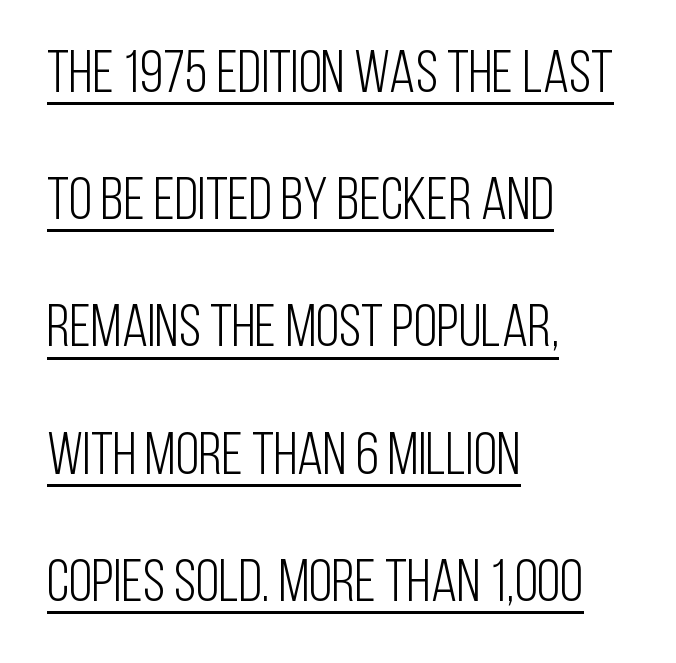
The paragraph has a hard left edge and a soft right edge. The letters stand upright; this is a roman face. The letterforms sit at book weight or below. Airy leading. The face used here is proportionally spaced, like ordinary book or web type.
